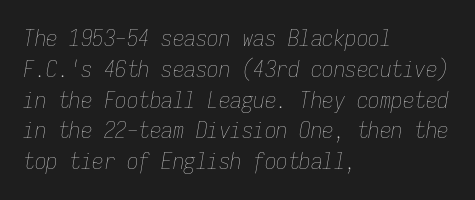
The image shows 23 px text type, italic (leaning right); set left-aligned, normal line spacing (1.34x), normal letter spacing, not underlined.
